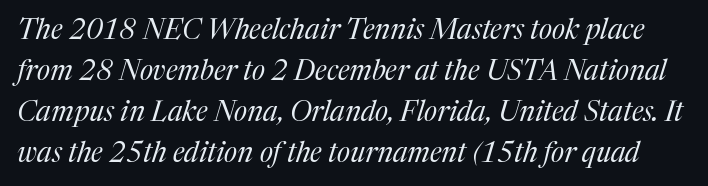
The image shows 28 px regular-weight serif type, italic (leaning right); set normal line spacing (1.46x), normal letter spacing, not underlined; medium stroke contrast and a medium x-height.
